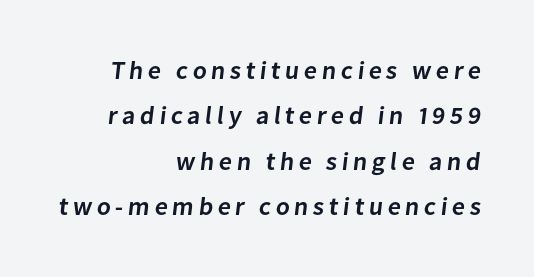
Q: Is the text bold? A: Semi-bold.
Q: Is the text underlined? A: No.
Q: How is the paragraph aligned? A: Right-aligned.
